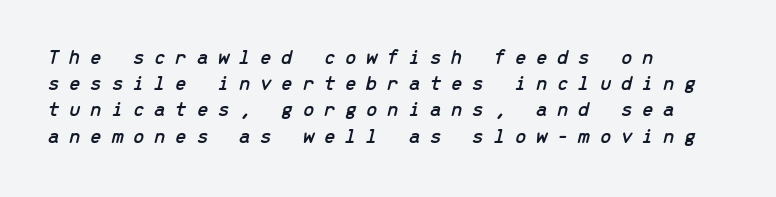
The image shows 21 px text type, italic (leaning right); set left-aligned, normal line spacing (1.25x), unusually wide letter spacing (+0.45 em), not underlined.
